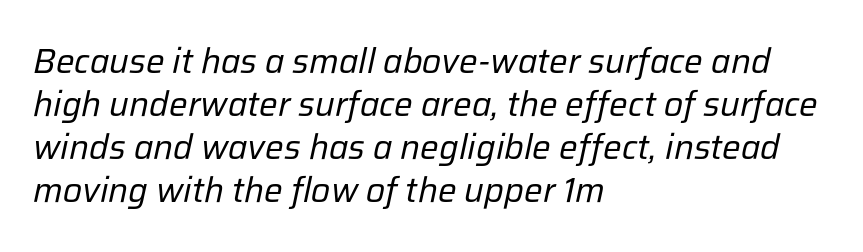
The image shows 35 px regular-weight type, italic (leaning right); set left-aligned, line spacing 1.23x, normal letter spacing, not underlined; low stroke contrast and a medium x-height.
